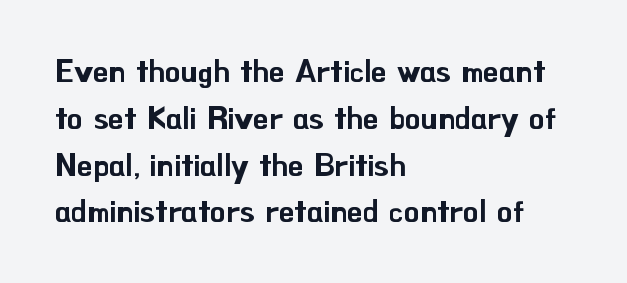
The letters stand upright; this is a roman face. Quick note: underline off. Letter spacing: default. The characters display no serif detailing; their extremities are plain.
